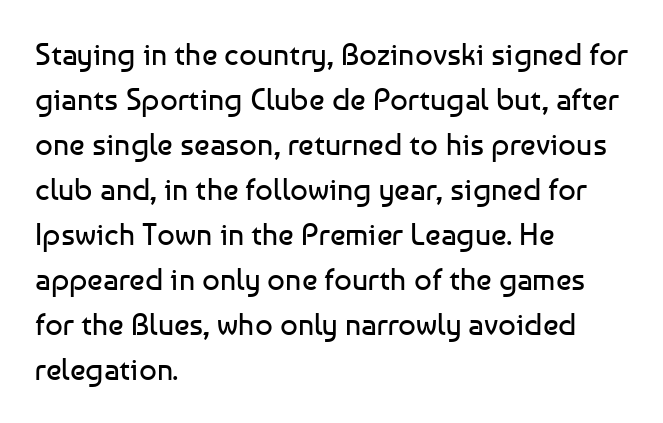
Q: Is the text bold? A: No.
Q: Is the text italic (slanted)? A: No, it is upright.
Q: Is the typeface a serif or a sans-serif typeface? A: Sans-serif.
Q: Is the text underlined? A: No.
Q: How is the paragraph aligned? A: Left-aligned.
Q: Is the spacing between letters normal or unusually wide? A: Normal.
Q: Is the spacing between lines tight, normal or loose? A: Normal.
Q: Width (condensed, normal, or wide)? A: Normal.
Q: Stroke contrast? A: Low.
Q: x-height? A: Medium.
Q: Monospaced? A: No.
